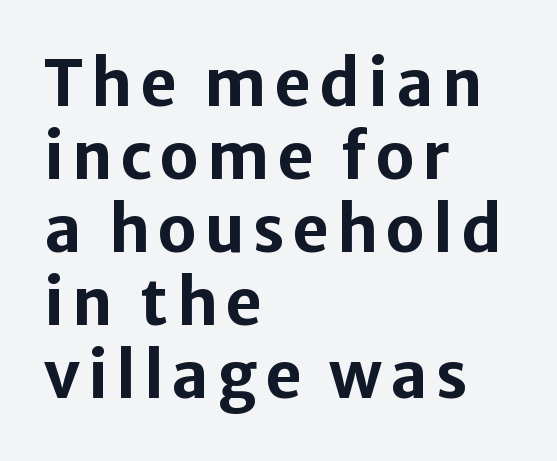
Q: Is the text bold? A: Yes.
Q: Is the text italic (slanted)? A: No, it is upright.
Q: Is the typeface a serif or a sans-serif typeface? A: Sans-serif.
Q: Is the text underlined? A: No.
Q: How is the paragraph aligned? A: Left-aligned.
Q: Width (condensed, normal, or wide)? A: Normal.
Q: Stroke contrast? A: Low.
Q: x-height? A: Medium.
Q: Monospaced? A: No.
